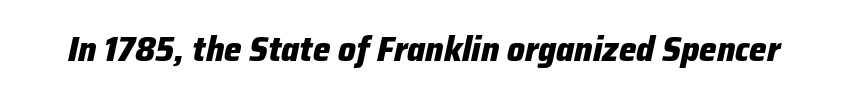
The image shows 35 px heavy type, italic (leaning right); set normal letter spacing, not underlined; low stroke contrast and a medium x-height.
